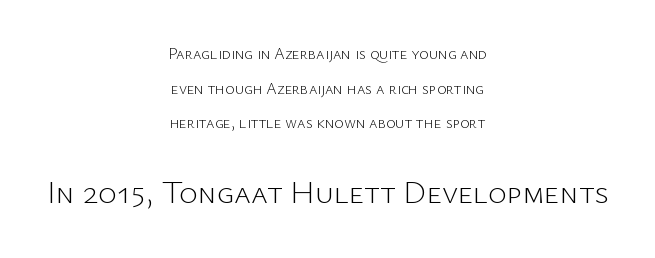
The image shows 32 px light sans-serif type, upright; set centered, loose line spacing (2.16x), normal letter spacing, not underlined; the second (bottom) block is 2.0x larger; low stroke contrast and a medium x-height.
